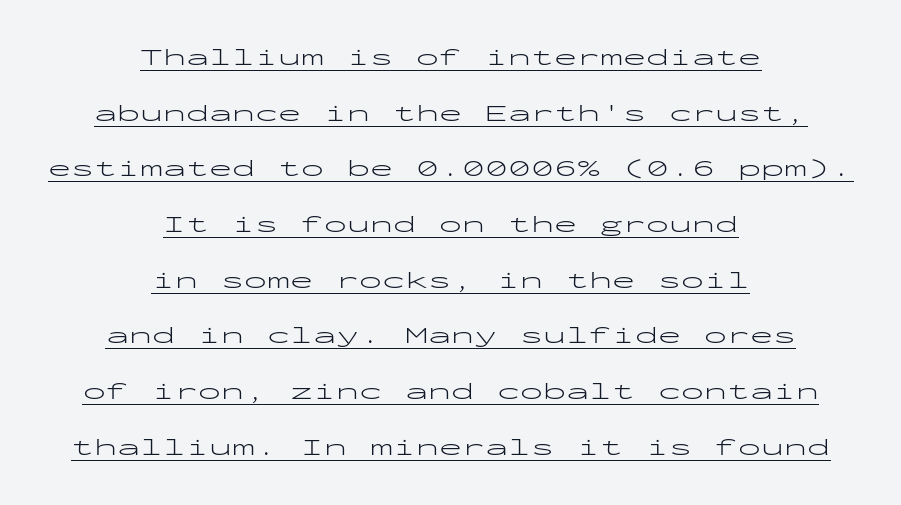
Q: Is the text bold? A: No.
Q: Is the text italic (slanted)? A: No, it is upright.
Q: Is the text underlined? A: Yes.
Q: How is the paragraph aligned? A: Centered.
Q: Is the spacing between letters normal or unusually wide? A: Normal.
Q: Is the spacing between lines tight, normal or loose? A: Loose.
